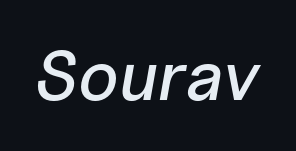
The image shows 70 px text type, italic (leaning right); set normal letter spacing, not underlined; low stroke contrast and a medium x-height.
